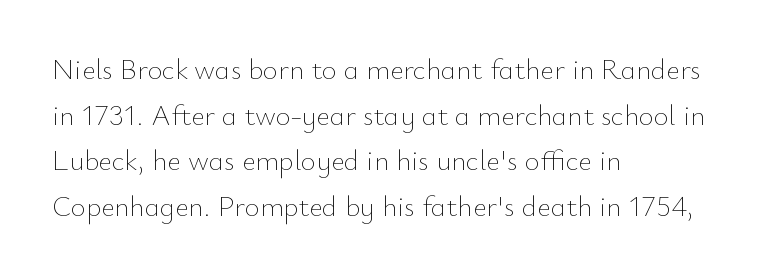
{"italic": "no", "bold": "no", "weight": "thin", "width": "normal", "stroke_contrast": "low", "x_height": "small", "monospaced": "no", "underline": "no", "align": "left", "line_spacing": "normal", "line_spacing_ratio": 1.57, "letter_spacing": "normal", "letter_spacing_em": 0.0, "glyph_px": 29}
